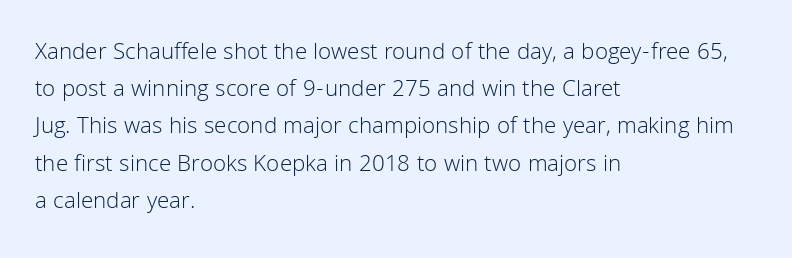
{"italic": "no", "bold": "no", "underline": "no", "align": "left", "line_spacing": "normal", "line_spacing_ratio": 1.55, "letter_spacing": "normal", "letter_spacing_em": 0.0, "glyph_px": 24}
